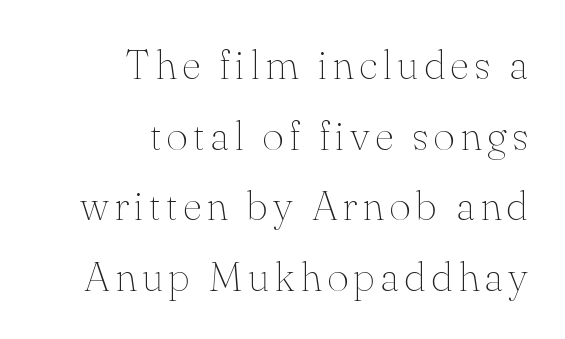
The image shows 42 px thin serif type, upright; set right-aligned, normal line spacing (1.68x), not underlined; medium stroke contrast and a small x-height.
